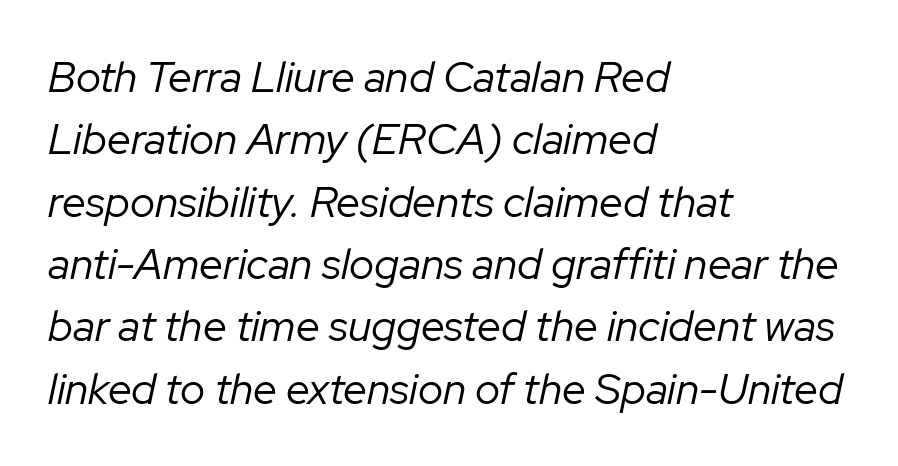
The image shows 43 px regular-weight type, italic (leaning right); set left-aligned, normal line spacing (1.45x), normal letter spacing, not underlined; low stroke contrast and a medium x-height.
